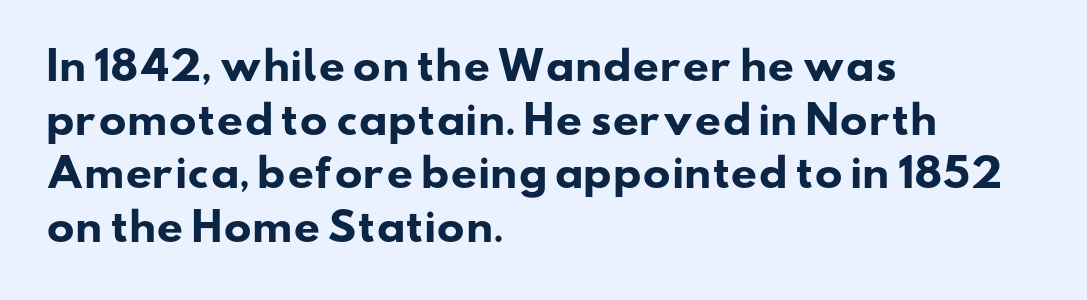
The rendering keeps characters at their native spacing. These lines are composed in type without serifs. The glyphs have the mass of a bold cut. Descender tails drop into unmarked territory. Here the designer chose a conventional face with non-uniform glyph widths. Does the copy run flush right? No — it runs flush left.
